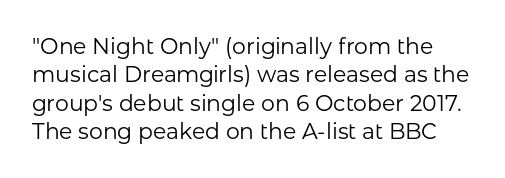
Q: Is the text bold? A: No.
Q: Is the text italic (slanted)? A: No, it is upright.
Q: Is the text underlined? A: No.
Q: Is the spacing between letters normal or unusually wide? A: Normal.
Q: Is the spacing between lines tight, normal or loose? A: Normal.
